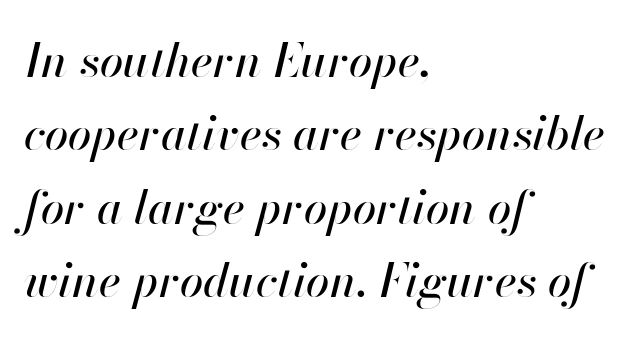
Here the designer chose a conventional face with non-uniform glyph widths. The lines are quadded left. There is no visible air inserted between adjacent glyphs. The glyphs are unaccompanied by any horizontal stroke below them. When letters slant like this, we call the style italic. The lines sit at an ordinary, default distance from one another.
